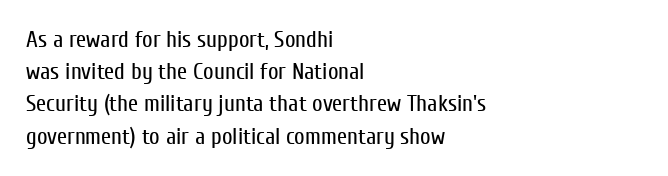
{"italic": "no", "bold": "no", "underline": "no", "align": "left", "line_spacing": "normal", "line_spacing_ratio": 1.4, "letter_spacing": "normal", "letter_spacing_em": 0.0, "glyph_px": 23}
